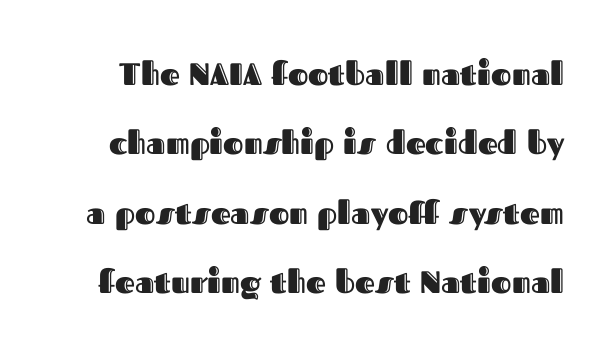
The image shows 31 px text type, upright; set loose line spacing (2.24x), normal letter spacing, not underlined; a medium x-height.
